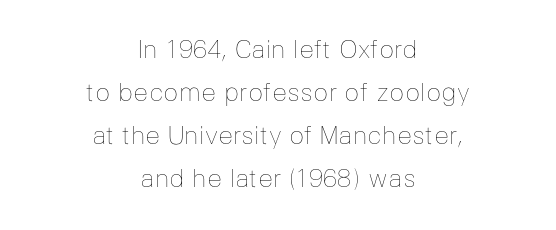
Q: Is the text bold? A: No.
Q: Is the text italic (slanted)? A: No, it is upright.
Q: Is the text underlined? A: No.
Q: How is the paragraph aligned? A: Centered.
Q: Is the spacing between letters normal or unusually wide? A: Normal.
